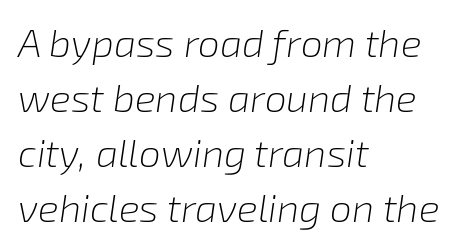
The image shows 39 px light type, italic (leaning right); set left-aligned, normal line spacing (1.41x), normal letter spacing, not underlined; low stroke contrast and a medium x-height.
